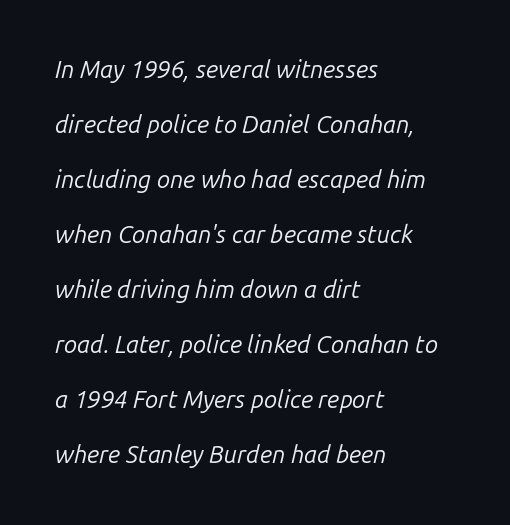
Q: Is the text bold? A: No.
Q: Is the text italic (slanted)? A: Yes, it leans right by about 14 degrees.
Q: Is the text underlined? A: No.
Q: How is the paragraph aligned? A: Left-aligned.
Q: Is the spacing between letters normal or unusually wide? A: Normal.
Q: Is the spacing between lines tight, normal or loose? A: Loose.
